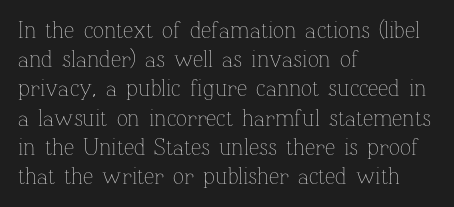
Q: Is the text bold? A: No.
Q: Is the text italic (slanted)? A: No, it is upright.
Q: Is the text underlined? A: No.
Q: How is the paragraph aligned? A: Left-aligned.
Q: Is the spacing between letters normal or unusually wide? A: Normal.
Q: Is the spacing between lines tight, normal or loose? A: Normal.
